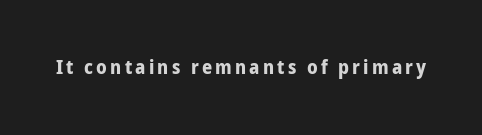
{"italic": "no", "bold": "yes", "underline": "no", "glyph_px": 20}
